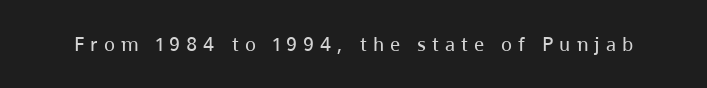
Style check: upright. Has an underline been added? It has not. The cut favours lightness, reaching ordinary text weight at its darkest. The type is letterspaced generously, with wide tracking.
